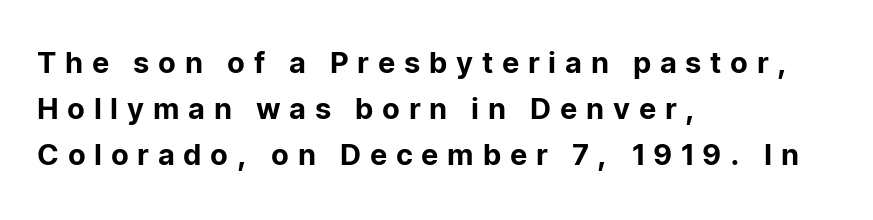
{"serif": "no", "italic": "no", "width": "normal", "stroke_contrast": "low", "x_height": "medium", "monospaced": "no", "underline": "no", "align": "left", "line_spacing": "normal", "line_spacing_ratio": 1.59, "letter_spacing": "wide", "letter_spacing_em": 0.3, "glyph_px": 29}
